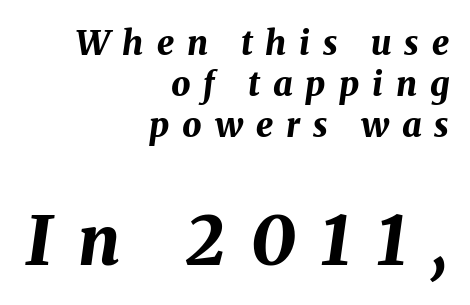
These two chunks differ in scale, with the bottom chunk taking the larger measure. Each row of text sits above clean, open space. The lettering tilts uniformly, giving the passage an italic look. Each letter keeps its own natural width here, so spacing adapts to shape.
